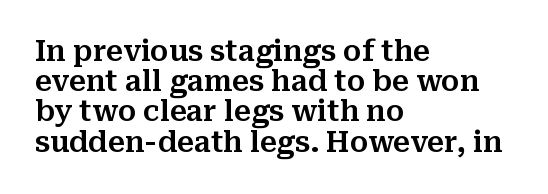
Q: Is the text italic (slanted)? A: No, it is upright.
Q: Is the typeface a serif or a sans-serif typeface? A: Serif.
Q: Is the text underlined? A: No.
Q: How is the paragraph aligned? A: Left-aligned.
Q: Is the spacing between letters normal or unusually wide? A: Normal.
Q: Is the spacing between lines tight, normal or loose? A: Tight.
Q: Width (condensed, normal, or wide)? A: Normal.
Q: Stroke contrast? A: Medium.
Q: x-height? A: Medium.
Q: Monospaced? A: No.
